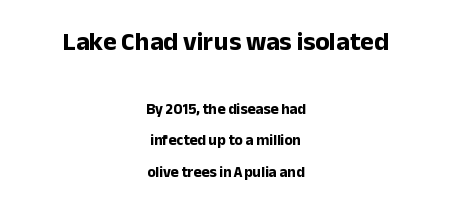
The image shows 26 px bold type, upright; set centered, loose line spacing (2.09x), normal letter spacing, not underlined; the first (top) block is 1.73x larger.
